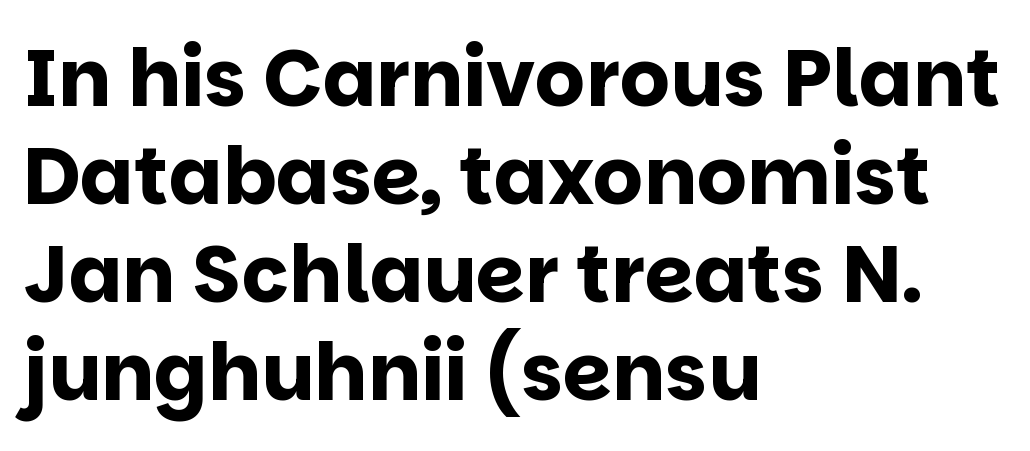
{"serif": "no", "italic": "no", "bold": "yes", "weight": "bold", "width": "normal", "stroke_contrast": "low", "x_height": "large", "monospaced": "no", "underline": "no", "align": "left", "line_spacing_ratio": 1.24, "letter_spacing": "normal", "letter_spacing_em": 0.0, "glyph_px": 79}
